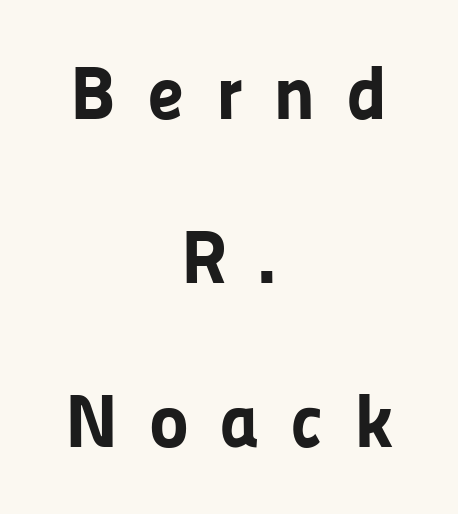
Spacing verdict: proportional, widths tailored to each character. Typographic density is high because the face is bold. Only glyphs here, with clear space below each row. This is sans-serif lettering, the kind often seen on screens and signage.
